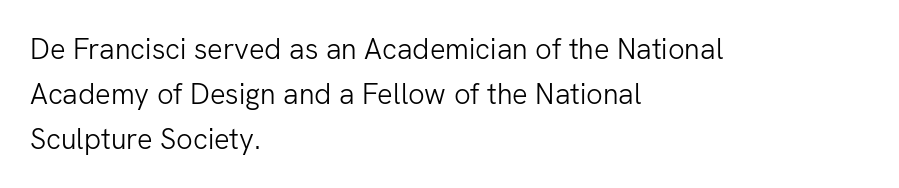
Q: Is the text bold? A: No.
Q: Is the text italic (slanted)? A: No, it is upright.
Q: Is the typeface a serif or a sans-serif typeface? A: Sans-serif.
Q: Is the text underlined? A: No.
Q: How is the paragraph aligned? A: Left-aligned.
Q: Is the spacing between letters normal or unusually wide? A: Normal.
Q: Is the spacing between lines tight, normal or loose? A: Normal.
Q: Width (condensed, normal, or wide)? A: Normal.
Q: Stroke contrast? A: Low.
Q: x-height? A: Medium.
Q: Monospaced? A: No.
